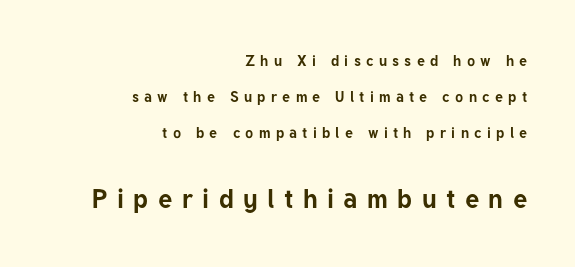
{"italic": "no", "bold": "yes", "underline": "no", "align": "right", "line_spacing": "loose", "line_spacing_ratio": 2.39, "letter_spacing": "wide", "letter_spacing_em": 0.35, "larger_block": "second", "size_ratio": 1.8, "glyph_px": 27}
